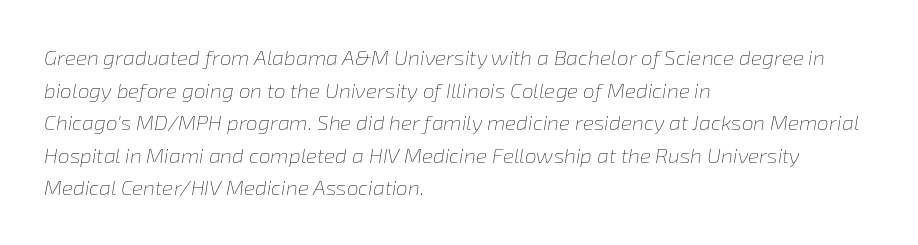
{"italic": "yes", "lean": "right", "slant_degrees": 8, "bold": "no", "underline": "no", "align": "left", "line_spacing": "normal", "line_spacing_ratio": 1.55, "letter_spacing": "normal", "letter_spacing_em": 0.0, "glyph_px": 21}
